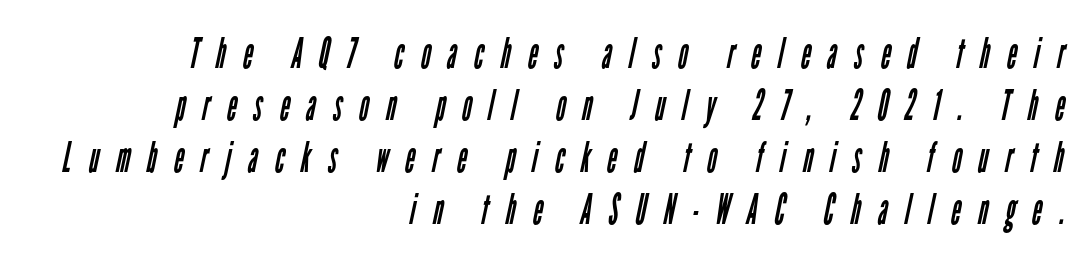
Q: Is the text bold? A: No.
Q: Is the typeface a serif or a sans-serif typeface? A: Sans-serif.
Q: Is the text underlined? A: No.
Q: How is the paragraph aligned? A: Right-aligned.
Q: Is the spacing between letters normal or unusually wide? A: Unusually wide.
Q: Width (condensed, normal, or wide)? A: Condensed.
Q: Stroke contrast? A: Low.
Q: x-height? A: Medium.
Q: Monospaced? A: No.
